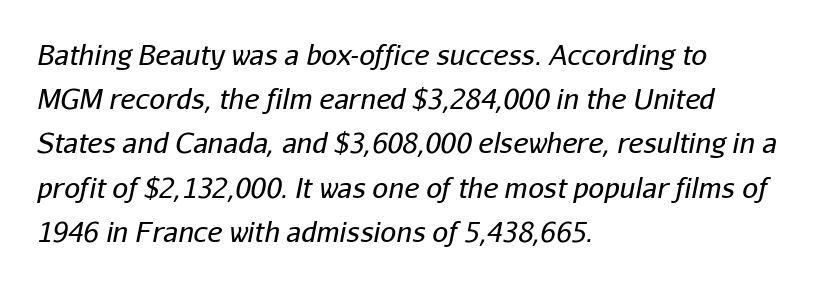
{"italic": "yes", "lean": "right", "slant_degrees": 11, "bold": "no", "weight": "regular", "width": "normal", "stroke_contrast": "low", "x_height": "medium", "monospaced": "no", "underline": "no", "align": "left", "line_spacing": "normal", "line_spacing_ratio": 1.58, "letter_spacing": "normal", "letter_spacing_em": 0.0, "glyph_px": 28}
